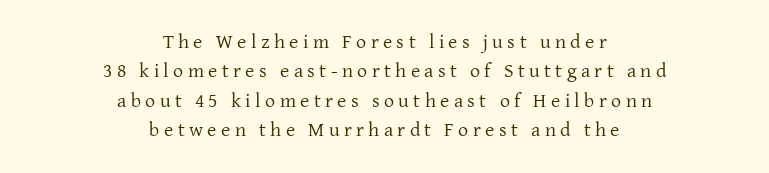
A quiet, ordinary-to-light weight characterises the typeface. When letters stand straight like this, we call the style roman or upright. A typesetter would call this leading conventional body-copy spacing. Horizontally, the lines are justified to the midpoint only.
